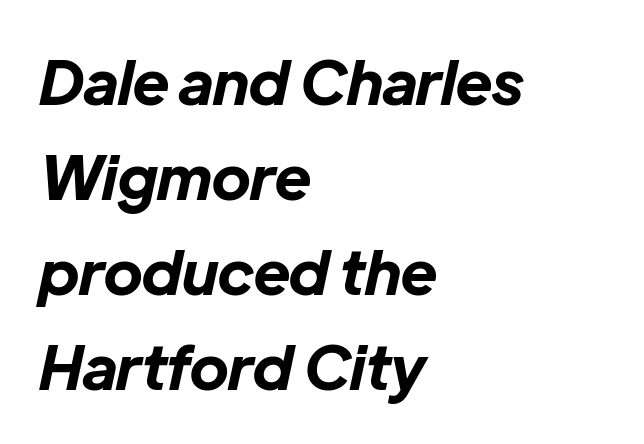
The image shows 61 px bold type, italic (leaning right); set left-aligned, normal line spacing (1.56x), normal letter spacing, not underlined; low stroke contrast and a medium x-height.
